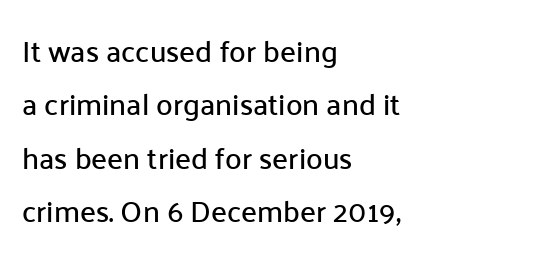
Q: Is the text italic (slanted)? A: No, it is upright.
Q: Is the typeface a serif or a sans-serif typeface? A: Sans-serif.
Q: Is the text underlined? A: No.
Q: How is the paragraph aligned? A: Left-aligned.
Q: Is the spacing between letters normal or unusually wide? A: Normal.
Q: Width (condensed, normal, or wide)? A: Normal.
Q: Stroke contrast? A: Low.
Q: x-height? A: Medium.
Q: Monospaced? A: No.
